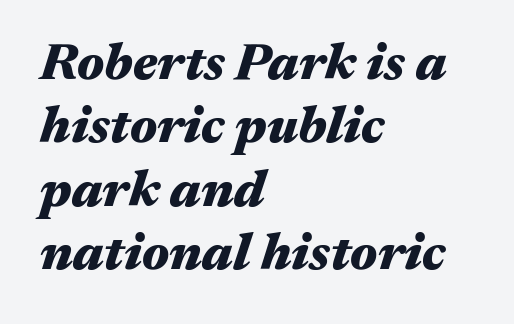
{"italic": "yes", "lean": "right", "slant_degrees": 17, "bold": "yes", "weight": "heavy", "width": "wide", "stroke_contrast": "medium", "x_height": "medium", "monospaced": "no", "underline": "no", "align": "left", "line_spacing_ratio": 1.22, "letter_spacing": "normal", "letter_spacing_em": 0.0, "glyph_px": 52}
